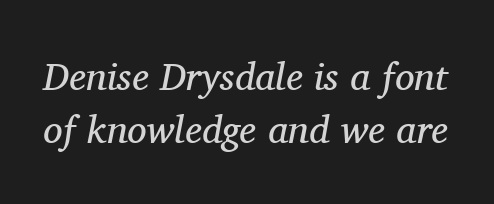
A typesetter would mark this as italic. The typesetting does not lean heavy: it is not bold. Here the glyphs are tracked normally, forming tight word shapes. You can tell from the footed stems that serif type was used. Plain, unruled lines of type. Note the varied advance widths — an 'i' is clearly narrower than an 'm'.
